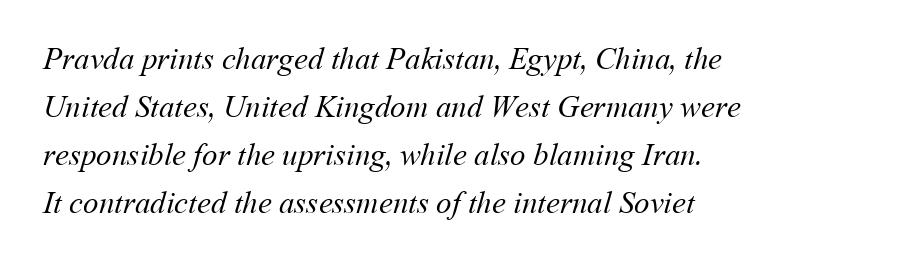
This sample is left-justified, so line endings fall wherever the words run out. Think standard paragraph weight, or any step lighter than that. Reading down the column, the eye jumps a familiar distance to each next line. Clear beneath every line of the passage. The face used here is proportionally spaced, like ordinary book or web type. In terms of letterspacing, this is plain default setting.
